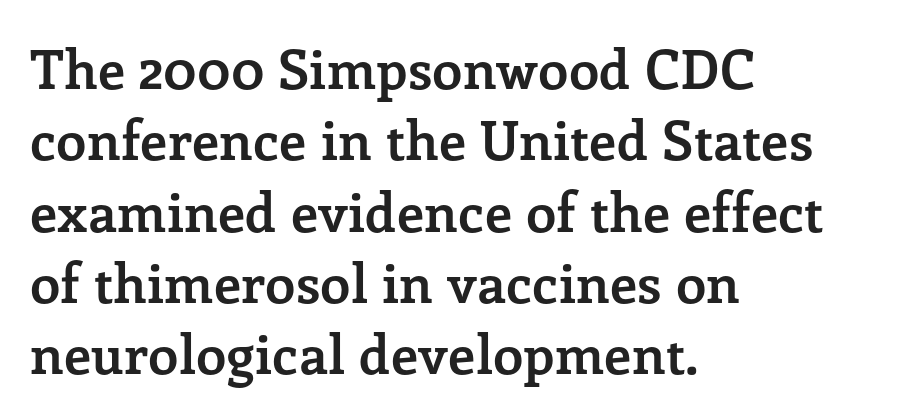
The image shows 54 px semibold serif type, upright; set left-aligned, normal line spacing (1.32x), normal letter spacing, not underlined; low stroke contrast and a medium x-height.
